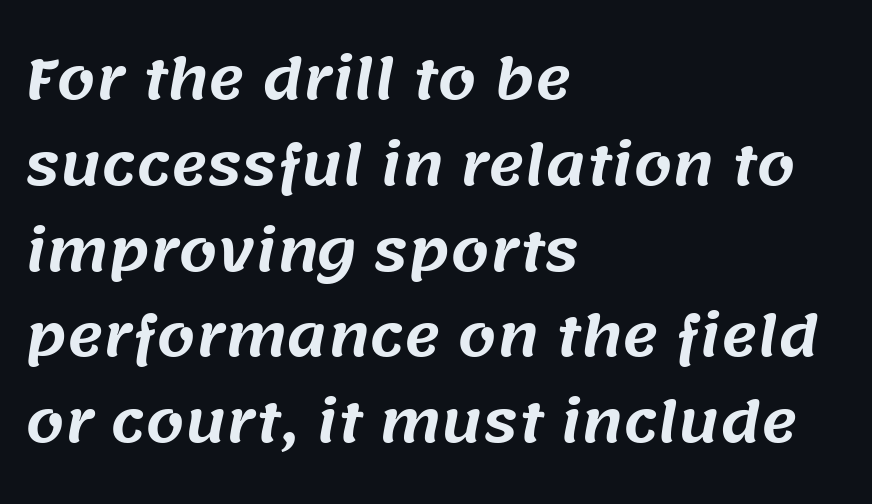
The space directly below the letters is spotless. The passage shown stacks its lines at a standard gap. Words appear dense and cohesive because spacing is normal. The rendering uses natural spacing where letterforms have individual widths. A typesetter would label this face a sans. All the whitespace from short lines collects on the right.
